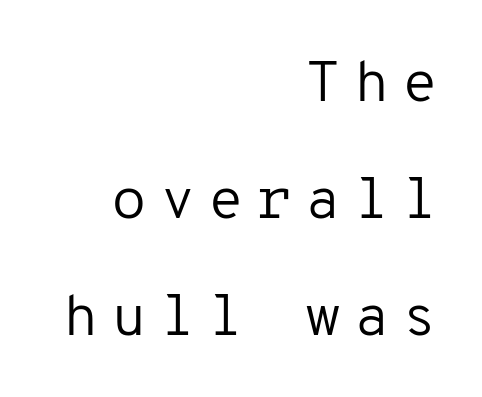
Q: Is the text bold? A: No.
Q: Is the text italic (slanted)? A: No, it is upright.
Q: Is the typeface a serif or a sans-serif typeface? A: Sans-serif.
Q: Is the text underlined? A: No.
Q: How is the paragraph aligned? A: Right-aligned.
Q: Is the spacing between letters normal or unusually wide? A: Unusually wide.
Q: Is the spacing between lines tight, normal or loose? A: Loose.
Q: Width (condensed, normal, or wide)? A: Normal.
Q: Stroke contrast? A: Low.
Q: x-height? A: Medium.
Q: Monospaced? A: Yes.
